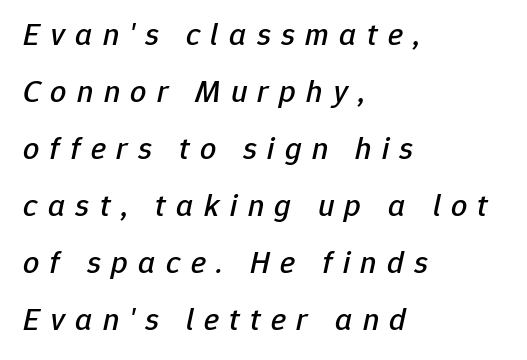
Q: Is the text italic (slanted)? A: Yes, it leans right by about 12 degrees.
Q: Is the text underlined? A: No.
Q: How is the paragraph aligned? A: Left-aligned.
Q: Is the spacing between letters normal or unusually wide? A: Unusually wide.
Q: Width (condensed, normal, or wide)? A: Normal.
Q: Stroke contrast? A: Low.
Q: x-height? A: Medium.
Q: Monospaced? A: No.
